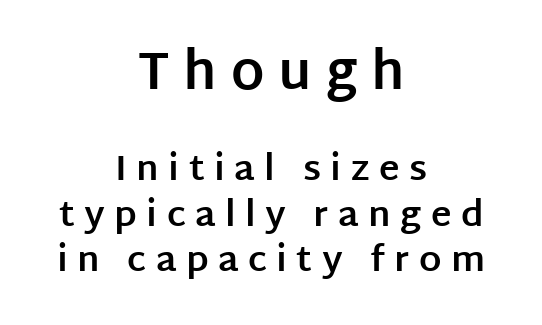
The lettering holds an erect, upright posture throughout. Honestly, the letter spacing is so wide it's the main thing you notice. Do the characters align in a grid? No, the font is proportional. The passage is arranged like a title page — every line centered.
